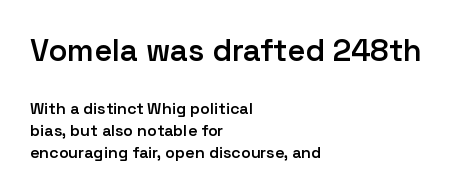
Glance below the letters and you will spot only blank space. This sample is left-justified, so line endings fall wherever the words run out. The initial chunk of copy outweighs the following chunk in type size. Does the lettering tilt? It doesn't — this is upright. This block has exactly the height ordinary leading produces.
